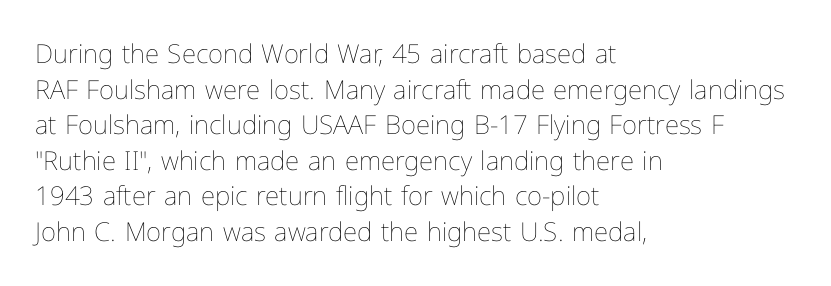
The image shows 26 px text type, upright; set left-aligned, normal line spacing (1.37x), normal letter spacing, not underlined.
